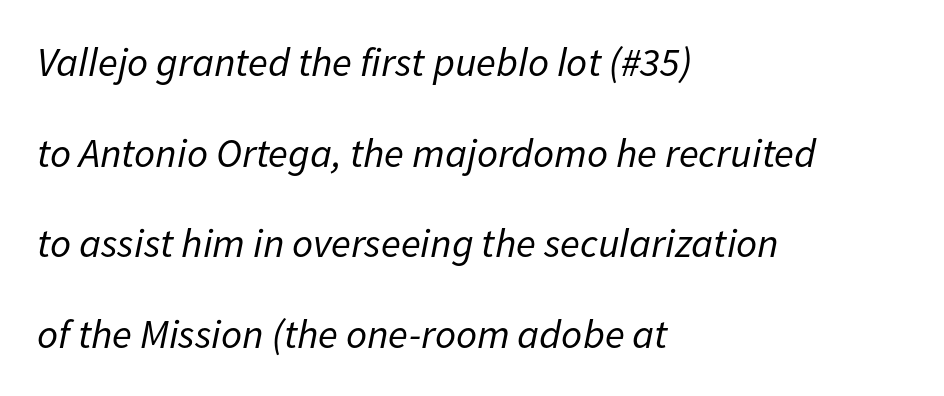
Q: Is the text bold? A: No.
Q: Is the text italic (slanted)? A: Yes, it leans right by about 11 degrees.
Q: Is the text underlined? A: No.
Q: How is the paragraph aligned? A: Left-aligned.
Q: Is the spacing between letters normal or unusually wide? A: Normal.
Q: Is the spacing between lines tight, normal or loose? A: Loose.
Q: Width (condensed, normal, or wide)? A: Normal.
Q: Stroke contrast? A: Low.
Q: x-height? A: Medium.
Q: Monospaced? A: No.
